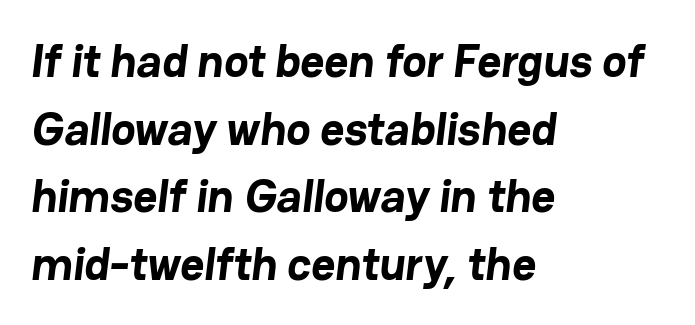
Rule under the text: the space is simply empty. Notice how the passage keeps a crisp vertical edge on the left only. Rows of type keep a routine distance in the vertical direction. Caption: bold face, heavy strokes. A sans-serif font was chosen for this passage.
